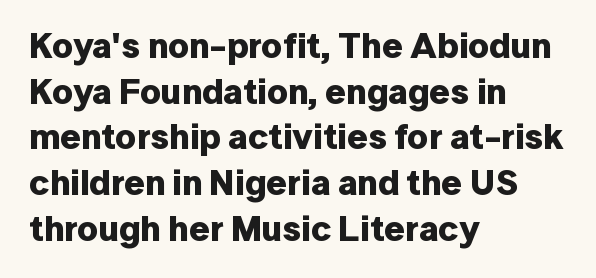
Q: Is the text bold? A: Yes.
Q: Is the text italic (slanted)? A: No, it is upright.
Q: Is the typeface a serif or a sans-serif typeface? A: Sans-serif.
Q: Is the text underlined? A: No.
Q: How is the paragraph aligned? A: Left-aligned.
Q: Is the spacing between letters normal or unusually wide? A: Normal.
Q: Is the spacing between lines tight, normal or loose? A: Normal.
Q: Width (condensed, normal, or wide)? A: Normal.
Q: Stroke contrast? A: Low.
Q: x-height? A: Medium.
Q: Monospaced? A: No.
